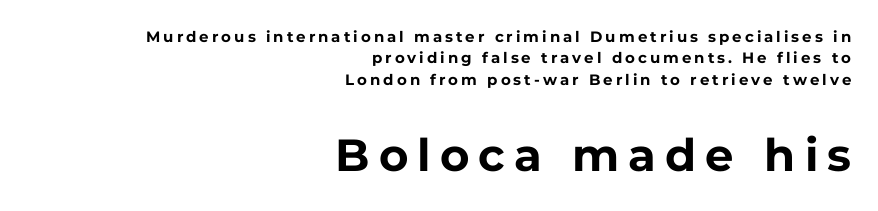
Q: Is the text bold? A: Yes.
Q: Is the text italic (slanted)? A: No, it is upright.
Q: Is the typeface a serif or a sans-serif typeface? A: Sans-serif.
Q: Is the text underlined? A: No.
Q: How is the paragraph aligned? A: Right-aligned.
Q: Is the spacing between letters normal or unusually wide? A: Unusually wide.
Q: Is the spacing between lines tight, normal or loose? A: Normal.
Q: Which block of text is set in a larger size, the first (top) or the second (bottom)? A: The second (bottom) one.
Q: Width (condensed, normal, or wide)? A: Normal.
Q: Stroke contrast? A: Low.
Q: x-height? A: Medium.
Q: Monospaced? A: No.
